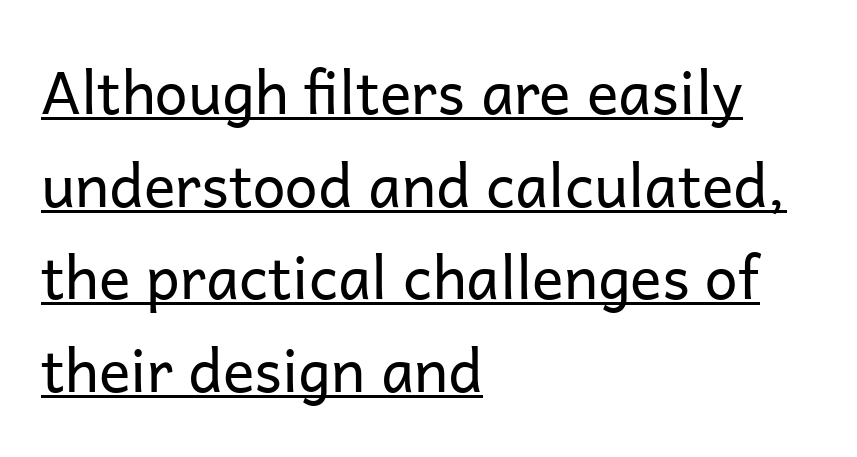
Successive baselines arrive at the customary interval. A typesetter would call this proportional, since set widths differ per character. The paragraph shown leans on its left margin. Standard letterfit; no display-style spreading of the glyphs.
